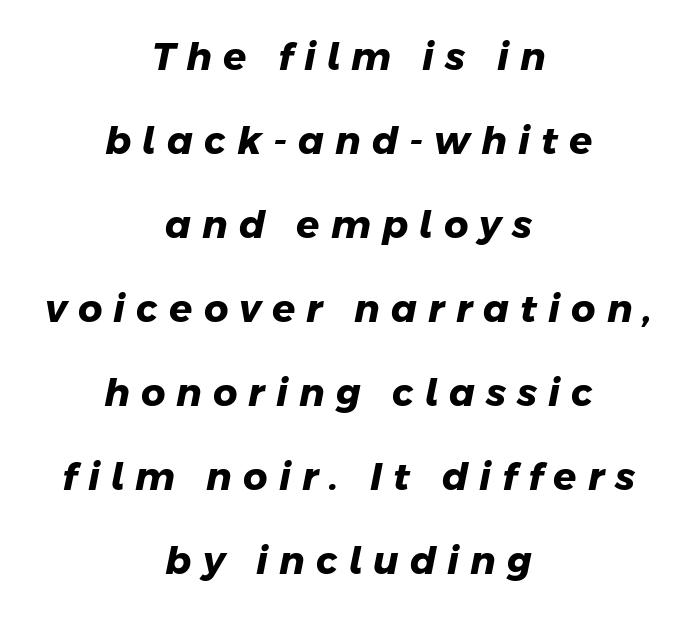
Q: Is the text bold? A: Yes.
Q: Is the typeface a serif or a sans-serif typeface? A: Sans-serif.
Q: Is the text underlined? A: No.
Q: How is the paragraph aligned? A: Centered.
Q: Is the spacing between letters normal or unusually wide? A: Unusually wide.
Q: Is the spacing between lines tight, normal or loose? A: Loose.
Q: Width (condensed, normal, or wide)? A: Normal.
Q: Stroke contrast? A: Low.
Q: x-height? A: Medium.
Q: Monospaced? A: No.
